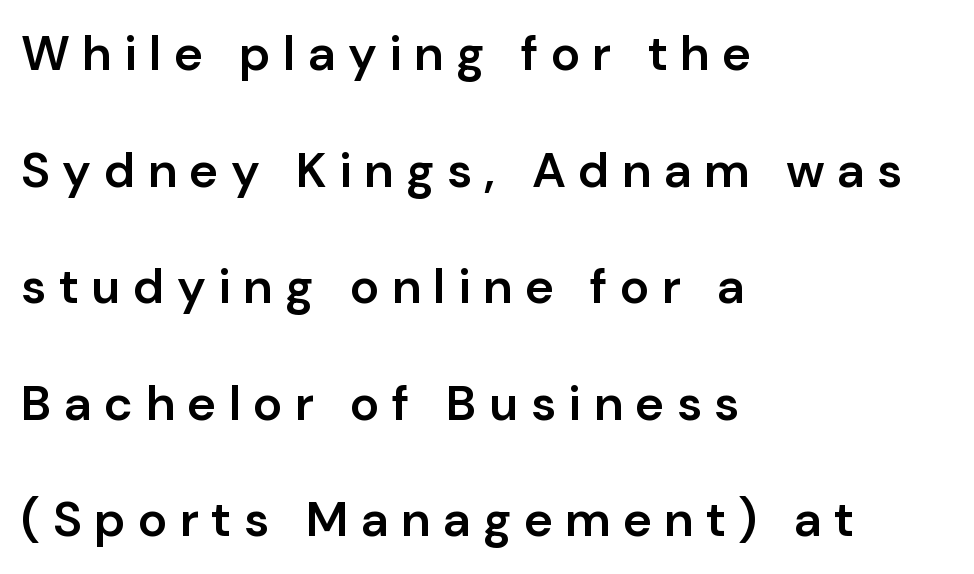
Q: Is the text bold? A: Semi-bold.
Q: Is the text italic (slanted)? A: No, it is upright.
Q: Is the typeface a serif or a sans-serif typeface? A: Sans-serif.
Q: Is the text underlined? A: No.
Q: How is the paragraph aligned? A: Left-aligned.
Q: Is the spacing between letters normal or unusually wide? A: Unusually wide.
Q: Is the spacing between lines tight, normal or loose? A: Loose.
Q: Width (condensed, normal, or wide)? A: Normal.
Q: Stroke contrast? A: Low.
Q: x-height? A: Medium.
Q: Monospaced? A: No.
